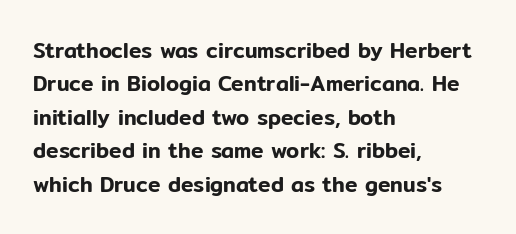
Nobody drew a line under any word here. A student would call this left alignment; a typographer would say flush left, rag right. Rendered with straight, roman letterforms. In terms of leading, this rendering sits right in the middle. Characters follow at the spacing the type designer built in.
